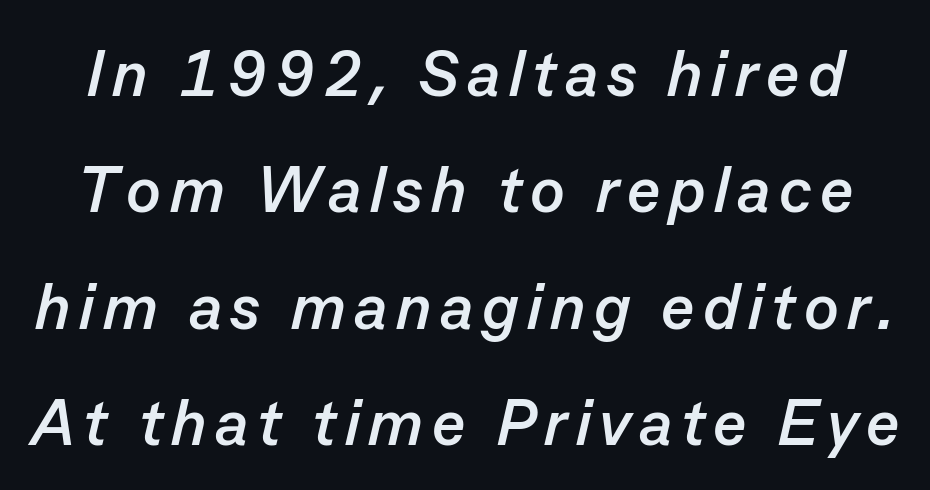
Q: Is the text bold? A: Yes.
Q: Is the text italic (slanted)? A: Yes, it leans right by about 13 degrees.
Q: Is the text underlined? A: No.
Q: Width (condensed, normal, or wide)? A: Normal.
Q: Stroke contrast? A: Low.
Q: x-height? A: Medium.
Q: Monospaced? A: No.
